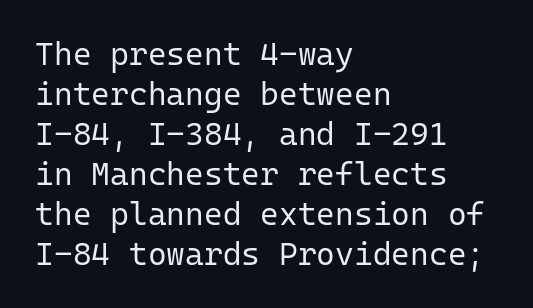
The image shows 32 px regular-weight sans-serif type, upright, monospaced; set left-aligned, normal line spacing (1.25x), normal letter spacing, not underlined; low stroke contrast and a medium x-height.
